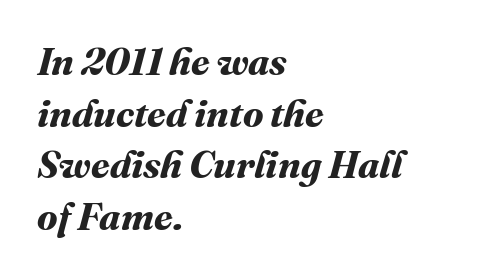
Q: Is the text bold? A: Yes.
Q: Is the text underlined? A: No.
Q: How is the paragraph aligned? A: Left-aligned.
Q: Is the spacing between letters normal or unusually wide? A: Normal.
Q: Is the spacing between lines tight, normal or loose? A: Normal.
Q: Width (condensed, normal, or wide)? A: Normal.
Q: Stroke contrast? A: Medium.
Q: x-height? A: Medium.
Q: Monospaced? A: No.
